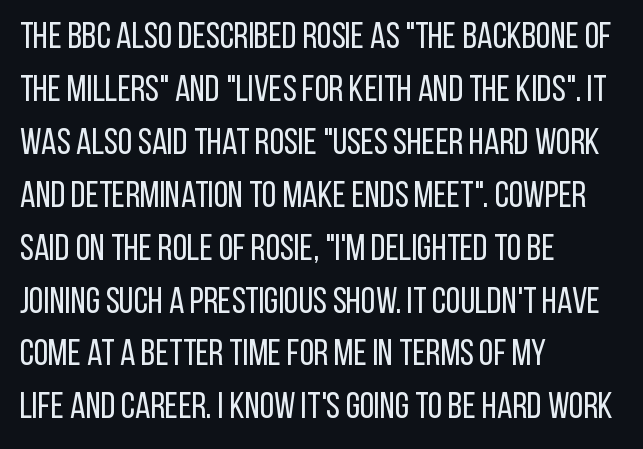
Q: Is the text bold? A: No.
Q: Is the text italic (slanted)? A: No, it is upright.
Q: Is the typeface a serif or a sans-serif typeface? A: Sans-serif.
Q: Is the text underlined? A: No.
Q: How is the paragraph aligned? A: Left-aligned.
Q: Is the spacing between letters normal or unusually wide? A: Normal.
Q: Is the spacing between lines tight, normal or loose? A: Normal.
Q: Width (condensed, normal, or wide)? A: Condensed.
Q: Stroke contrast? A: Low.
Q: x-height? A: Large.
Q: Monospaced? A: No.
